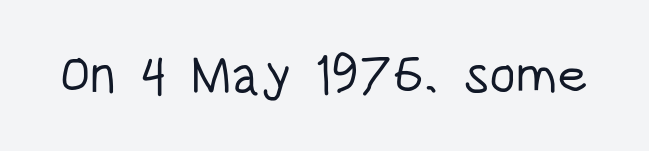
{"serif": "no", "italic": "no", "bold": "no", "weight": "light", "width": "condensed", "stroke_contrast": "low", "x_height": "large", "monospaced": "no", "underline": "no", "letter_spacing": "normal", "letter_spacing_em": 0.0, "glyph_px": 54}
